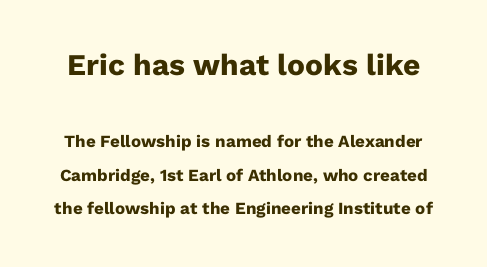
{"serif": "no", "italic": "no", "bold": "yes", "weight": "heavy", "width": "normal", "stroke_contrast": "low", "x_height": "medium", "monospaced": "no", "underline": "no", "line_spacing": "loose", "line_spacing_ratio": 1.99, "letter_spacing": "normal", "letter_spacing_em": 0.0, "larger_block": "first", "size_ratio": 1.76, "glyph_px": 30}
